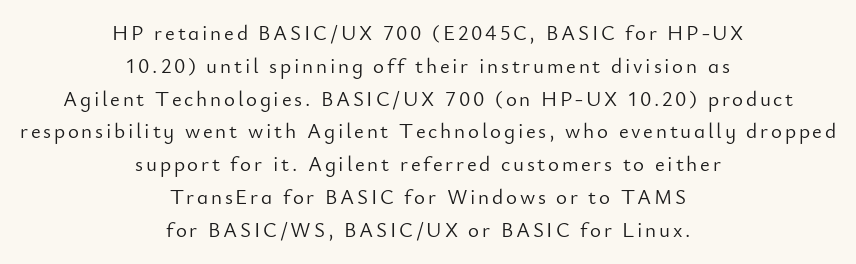
Q: Is the text bold? A: No.
Q: Is the text italic (slanted)? A: No, it is upright.
Q: Is the text underlined? A: No.
Q: How is the paragraph aligned? A: Centered.
Q: Is the spacing between lines tight, normal or loose? A: Normal.
